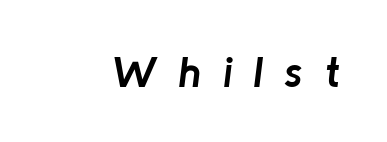
{"italic": "yes", "lean": "right", "slant_degrees": 8, "bold": "yes", "weight": "semibold", "width": "normal", "stroke_contrast": "low", "x_height": "medium", "monospaced": "no", "underline": "no", "letter_spacing": "wide", "letter_spacing_em": 0.49, "glyph_px": 43}
